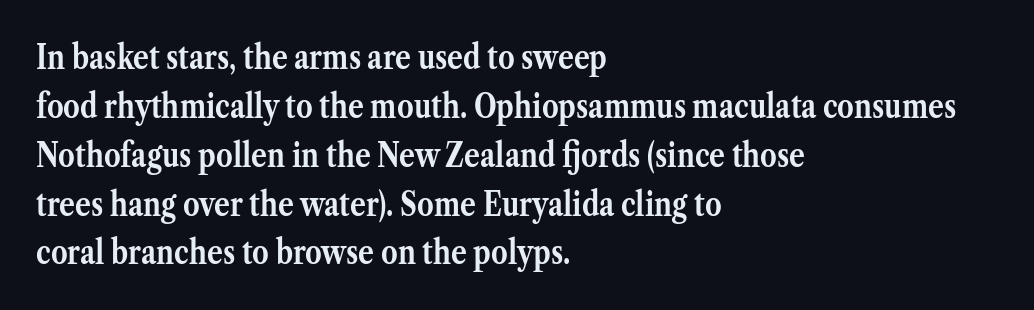
The image shows 33 px semibold serif type, upright; set left-aligned, normal line spacing (1.48x), normal letter spacing, not underlined; medium stroke contrast and a medium x-height.
